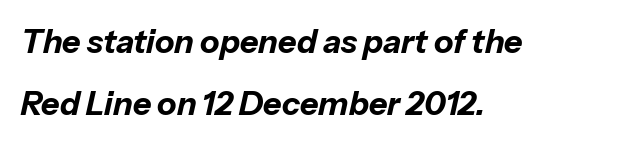
Q: Is the text bold? A: Yes.
Q: Is the text italic (slanted)? A: Yes, it leans right by about 13 degrees.
Q: Is the text underlined? A: No.
Q: How is the paragraph aligned? A: Left-aligned.
Q: Is the spacing between letters normal or unusually wide? A: Normal.
Q: Is the spacing between lines tight, normal or loose? A: Loose.
Q: Width (condensed, normal, or wide)? A: Normal.
Q: Stroke contrast? A: Low.
Q: x-height? A: Medium.
Q: Monospaced? A: No.
